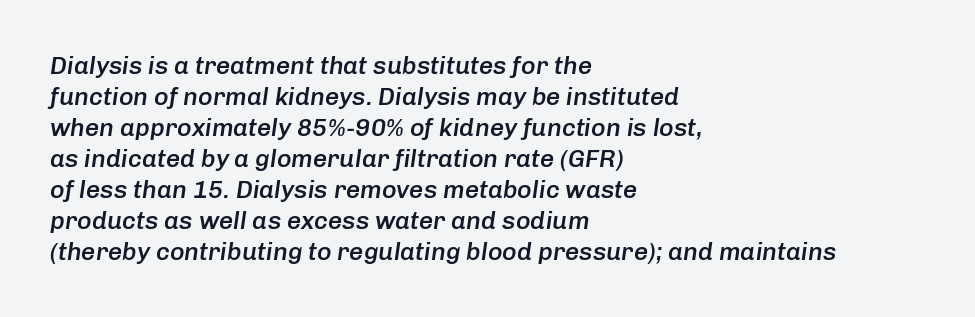
The image shows 25 px text type, italic (leaning right); set left-aligned, line spacing 1.24x, normal letter spacing, not underlined.
